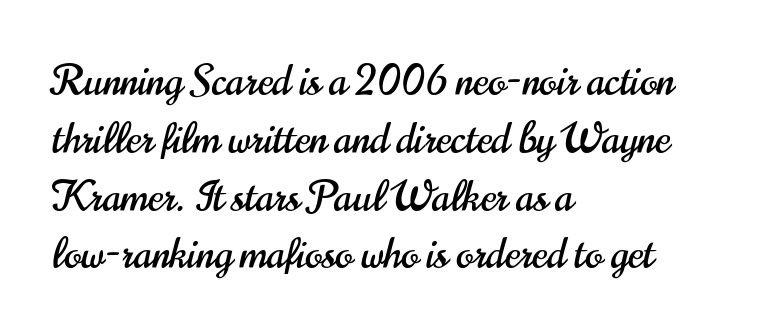
Q: Is the text italic (slanted)? A: Yes.
Q: Is the typeface a serif or a sans-serif typeface? A: Sans-serif.
Q: Is the text underlined? A: No.
Q: How is the paragraph aligned? A: Left-aligned.
Q: Is the spacing between letters normal or unusually wide? A: Normal.
Q: Is the spacing between lines tight, normal or loose? A: Normal.
Q: Width (condensed, normal, or wide)? A: Condensed.
Q: Stroke contrast? A: High.
Q: x-height? A: Small.
Q: Monospaced? A: No.
